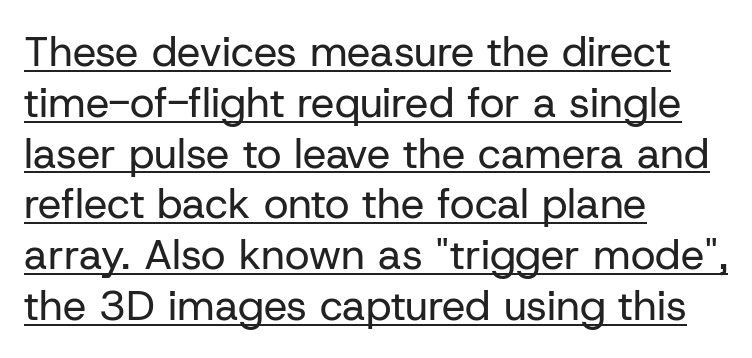
The image shows 42 px regular-weight sans-serif type, upright; set left-aligned, line spacing 1.21x, normal letter spacing, underlined; low stroke contrast and a medium x-height.
